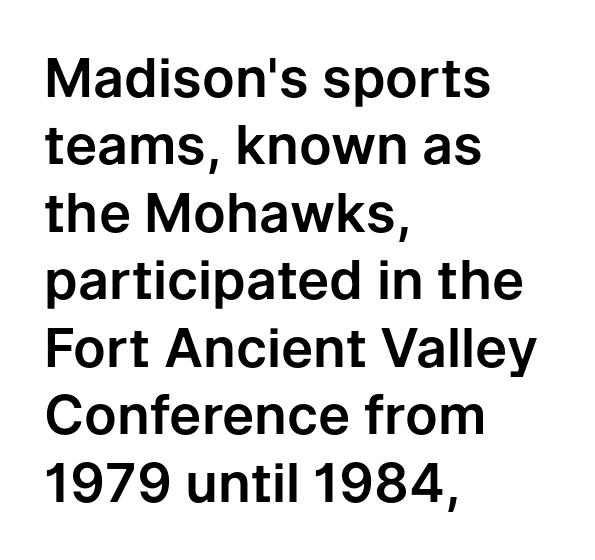
Posture: vertical. The vertical gap from one line to the next is medium. The rendering anchors every line to the left-hand side. The glyphs are unaccompanied by any horizontal stroke below them.
